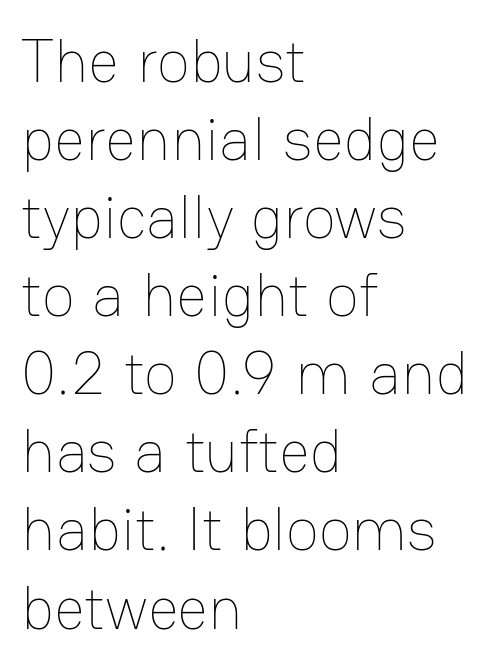
Q: Is the text bold? A: No.
Q: Is the text italic (slanted)? A: No, it is upright.
Q: Is the text underlined? A: No.
Q: How is the paragraph aligned? A: Left-aligned.
Q: Is the spacing between letters normal or unusually wide? A: Normal.
Q: Is the spacing between lines tight, normal or loose? A: Normal.
Q: Width (condensed, normal, or wide)? A: Normal.
Q: Stroke contrast? A: Low.
Q: x-height? A: Medium.
Q: Monospaced? A: No.
